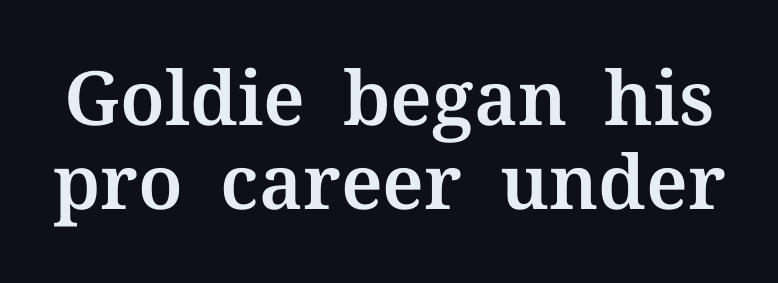
Q: Is the text italic (slanted)? A: No, it is upright.
Q: Is the typeface a serif or a sans-serif typeface? A: Serif.
Q: Is the text underlined? A: No.
Q: Is the spacing between letters normal or unusually wide? A: Normal.
Q: Is the spacing between lines tight, normal or loose? A: Tight.
Q: Width (condensed, normal, or wide)? A: Normal.
Q: Stroke contrast? A: Medium.
Q: x-height? A: Medium.
Q: Monospaced? A: No.
